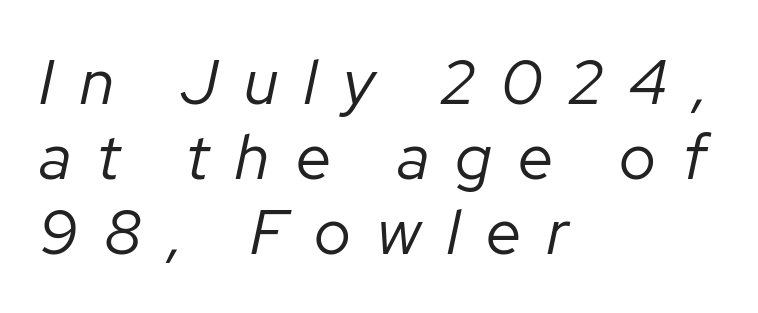
{"italic": "yes", "lean": "right", "slant_degrees": 12, "bold": "no", "weight": "regular", "width": "normal", "stroke_contrast": "low", "x_height": "medium", "monospaced": "no", "underline": "no", "align": "left", "line_spacing_ratio": 1.19, "letter_spacing": "wide", "letter_spacing_em": 0.42, "glyph_px": 63}
